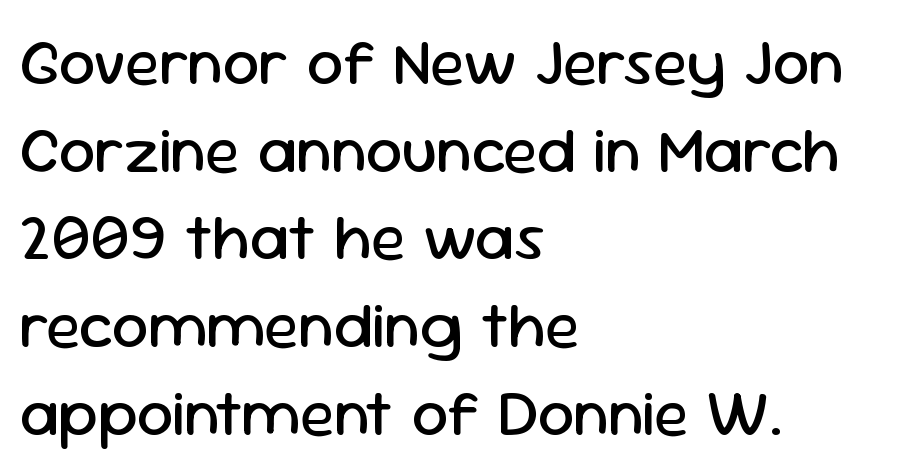
The lettering holds an erect, upright posture throughout. Are there feet on the stems? There aren't — it's a sans. Is this a fixed-width face? No — the glyphs have proportional, varying widths. The compositor pushed each line to the left boundary.
